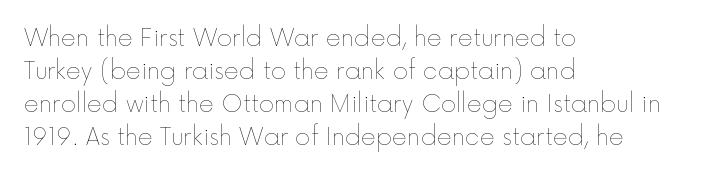
Honestly, the row spacing looks completely unremarkable. Caption: face not bold, strokes unweighted. Posture: vertical. This rendering features lettering with no underline. The setting favours the left margin, as ordinary paragraphs usually do.
